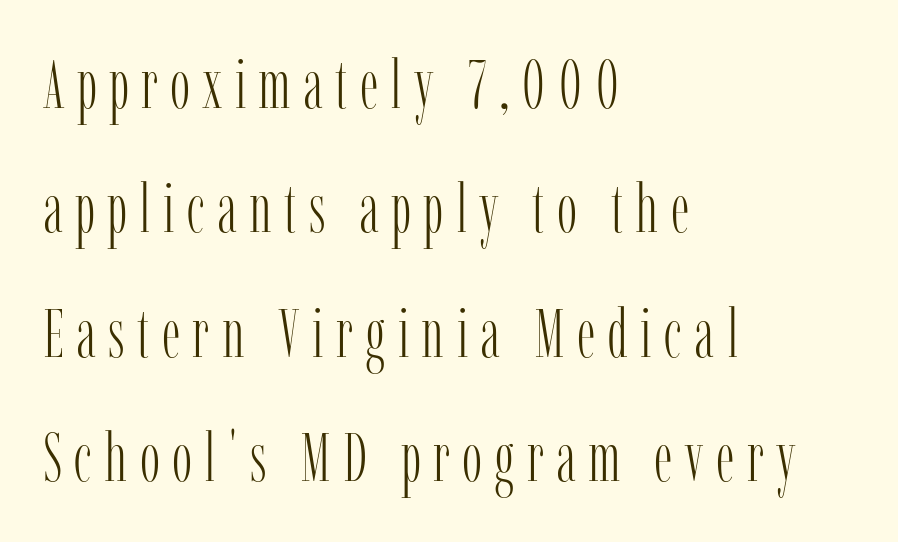
The image shows 68 px light, condensed serif type, upright; set left-aligned, line spacing 1.83x, not underlined; low stroke contrast and a medium x-height.
